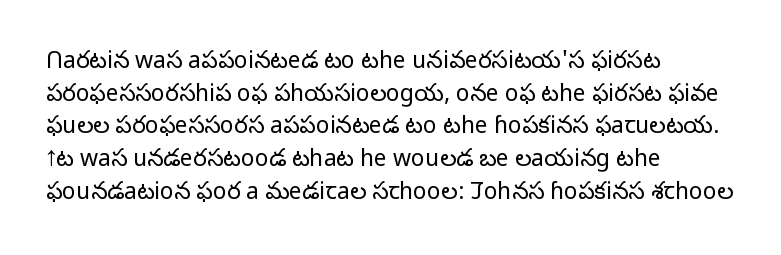
Characters follow at the spacing the type designer built in. The letterforms sit at book weight or below. Rendered with straight, roman letterforms. The rows are spaced the way most documents space them. The strip under each line holds only bare page.
